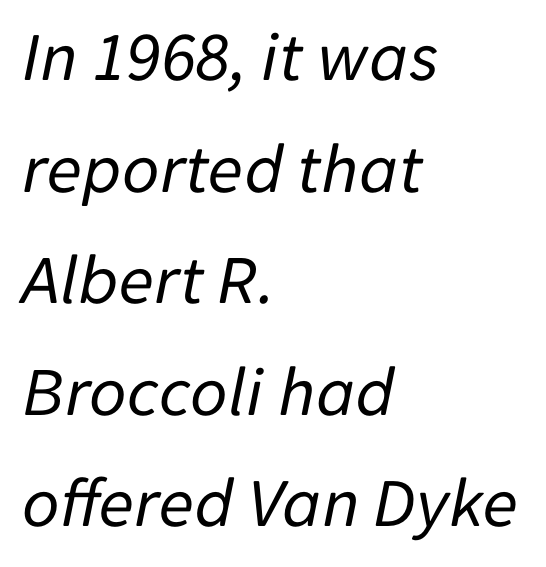
{"italic": "yes", "lean": "right", "slant_degrees": 11, "bold": "no", "weight": "regular", "width": "normal", "stroke_contrast": "low", "x_height": "medium", "monospaced": "no", "underline": "no", "align": "left", "line_spacing": "normal", "line_spacing_ratio": 1.55, "letter_spacing": "normal", "letter_spacing_em": 0.0, "glyph_px": 72}
